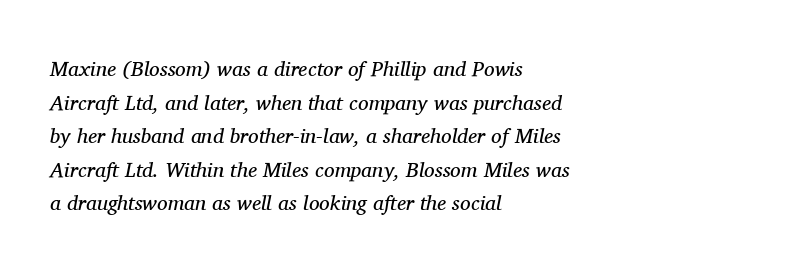
Emphasis-style slanted type is in use. The horizontal fit of the characters is conventional and even. The gap between lines stays unmarked. Stem width sits at or under what a default text font uses. Leading: standard. The passage is arranged the way most books set body copy — flush left.
